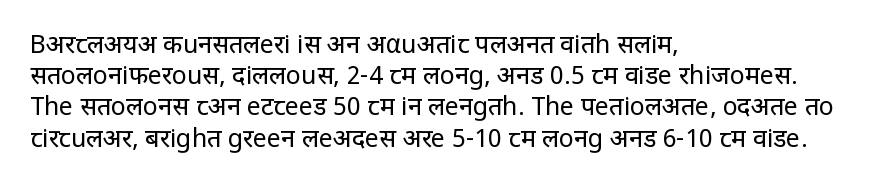
The image shows 25 px text type, upright; set left-aligned, normal line spacing (1.25x), normal letter spacing, not underlined.
